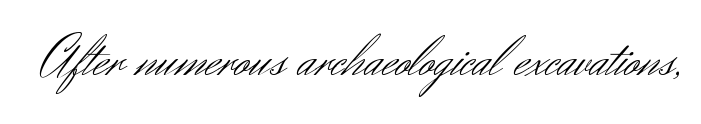
Q: Is the text bold? A: No.
Q: Is the text italic (slanted)? A: Yes.
Q: Is the typeface a serif or a sans-serif typeface? A: Sans-serif.
Q: Is the text underlined? A: No.
Q: Is the spacing between letters normal or unusually wide? A: Normal.
Q: Width (condensed, normal, or wide)? A: Normal.
Q: Stroke contrast? A: Medium.
Q: x-height? A: Small.
Q: Monospaced? A: No.
